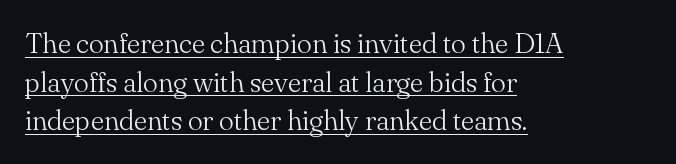
The image shows 28 px light serif type, upright; set left-aligned, normal line spacing (1.38x), normal letter spacing, underlined; medium stroke contrast and a small x-height.
